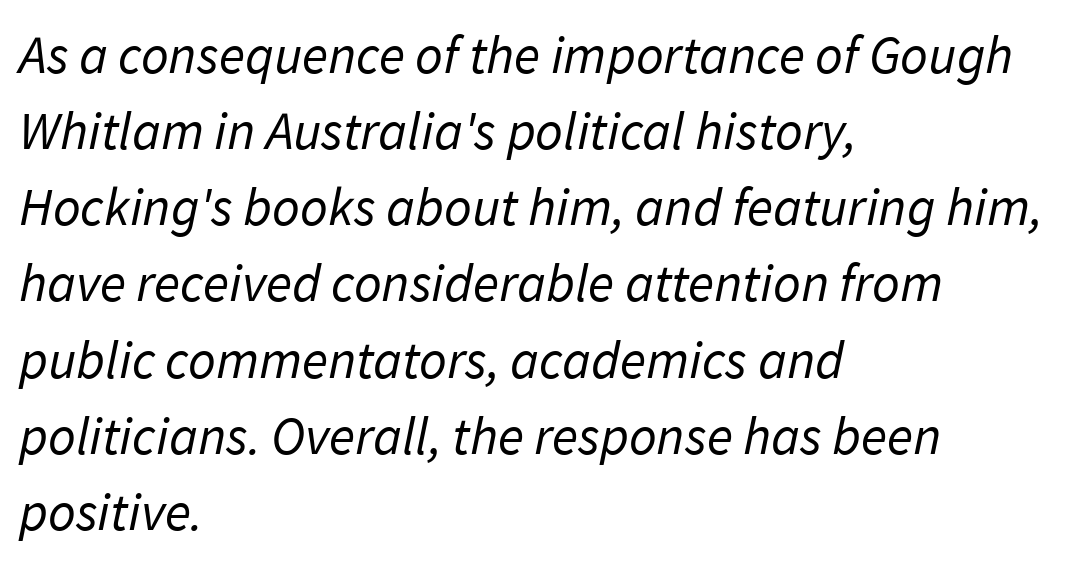
{"serif": "no", "bold": "no", "weight": "regular", "width": "normal", "stroke_contrast": "low", "x_height": "medium", "monospaced": "no", "underline": "no", "align": "left", "line_spacing": "normal", "line_spacing_ratio": 1.41, "letter_spacing": "normal", "letter_spacing_em": 0.0, "glyph_px": 54}
